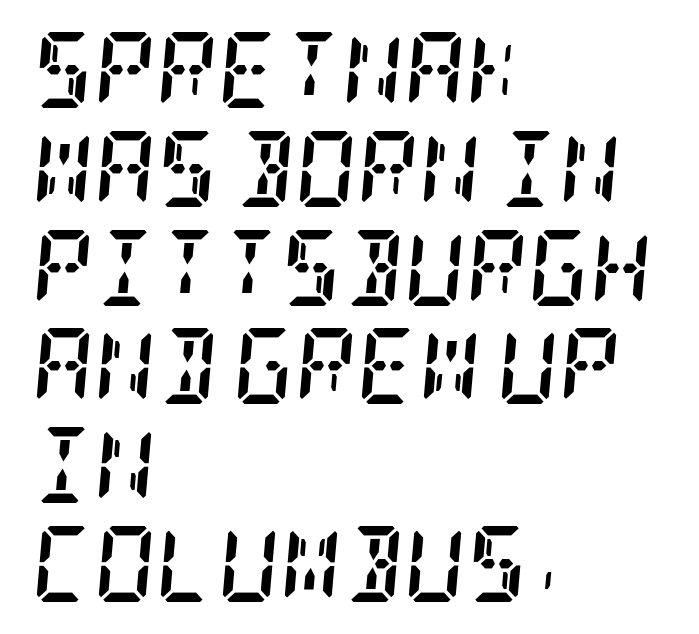
The image shows 76 px semibold, condensed serif type, italic (leaning right); set left-aligned, normal line spacing (1.3x), normal letter spacing, not underlined; low stroke contrast and a large x-height.
